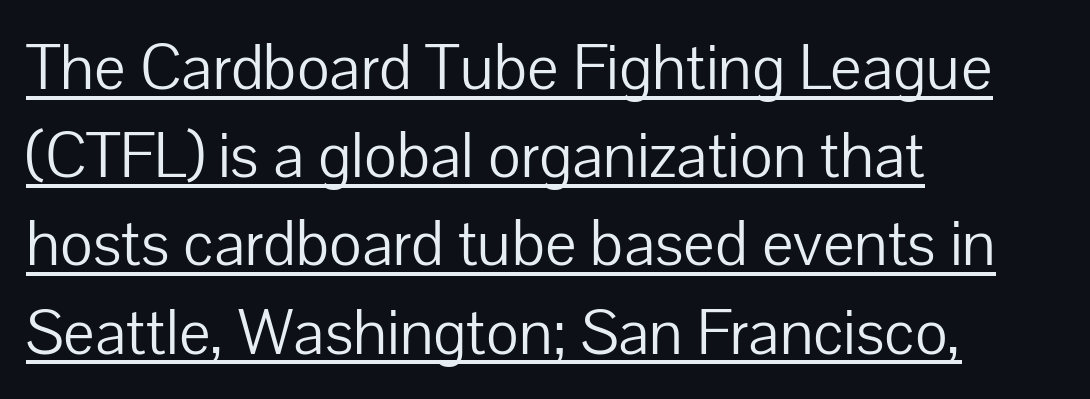
{"serif": "no", "italic": "no", "bold": "no", "weight": "light", "width": "normal", "stroke_contrast": "low", "x_height": "medium", "monospaced": "no", "underline": "yes", "align": "left", "line_spacing": "normal", "line_spacing_ratio": 1.4, "letter_spacing": "normal", "letter_spacing_em": 0.0, "glyph_px": 63}
